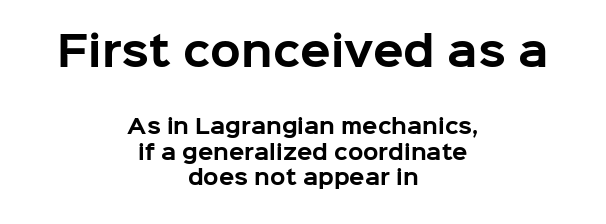
The passage shown is typed in a proportional face where columns would drift. Honestly, there is no underline to notice here at all. Honestly, the row spacing looks completely unremarkable. Note: larger setting up top, smaller setting below. The font's upright variant was chosen for this text. The face used here is rendered with its standard letterfit.
